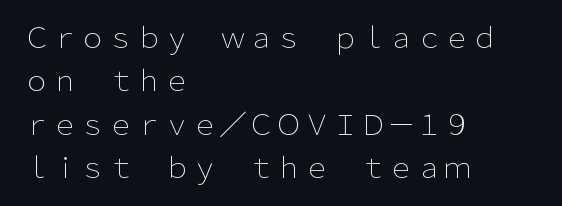
Q: Is the text bold? A: No.
Q: Is the text italic (slanted)? A: No, it is upright.
Q: Is the typeface a serif or a sans-serif typeface? A: Sans-serif.
Q: Is the text underlined? A: No.
Q: How is the paragraph aligned? A: Left-aligned.
Q: Is the spacing between letters normal or unusually wide? A: Normal.
Q: Is the spacing between lines tight, normal or loose? A: Normal.
Q: Width (condensed, normal, or wide)? A: Normal.
Q: Stroke contrast? A: Low.
Q: x-height? A: Medium.
Q: Monospaced? A: No.
